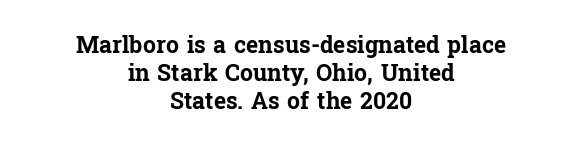
{"italic": "no", "bold": "yes", "underline": "no", "align": "center", "line_spacing_ratio": 1.22, "letter_spacing": "normal", "letter_spacing_em": 0.0, "glyph_px": 23}
